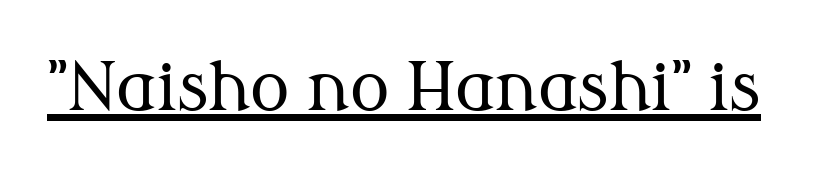
Q: Is the text bold? A: No.
Q: Is the text italic (slanted)? A: No, it is upright.
Q: Is the typeface a serif or a sans-serif typeface? A: Serif.
Q: Is the text underlined? A: Yes.
Q: Is the spacing between letters normal or unusually wide? A: Normal.
Q: Width (condensed, normal, or wide)? A: Normal.
Q: Stroke contrast? A: Medium.
Q: x-height? A: Medium.
Q: Monospaced? A: No.
